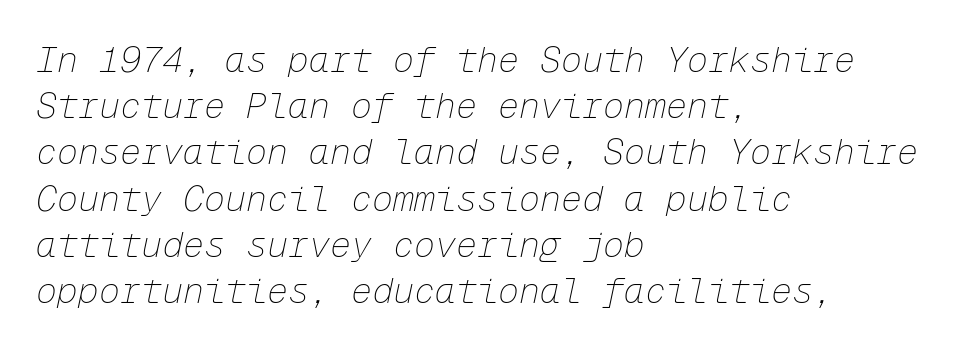
The image shows 35 px thin type, italic (leaning right), monospaced; set left-aligned, normal line spacing (1.32x), normal letter spacing, not underlined; low stroke contrast and a medium x-height.
